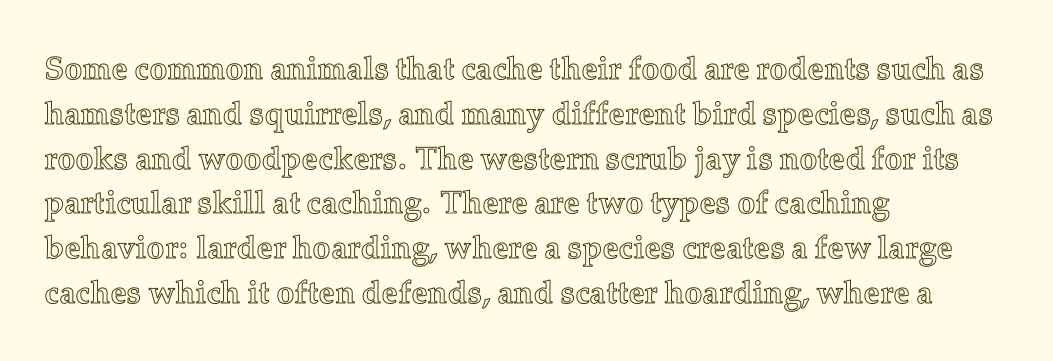
Q: Is the text italic (slanted)? A: No, it is upright.
Q: Is the text underlined? A: No.
Q: How is the paragraph aligned? A: Left-aligned.
Q: Is the spacing between letters normal or unusually wide? A: Normal.
Q: Is the spacing between lines tight, normal or loose? A: Normal.
Q: Width (condensed, normal, or wide)? A: Normal.
Q: x-height? A: Medium.
Q: Monospaced? A: No.
